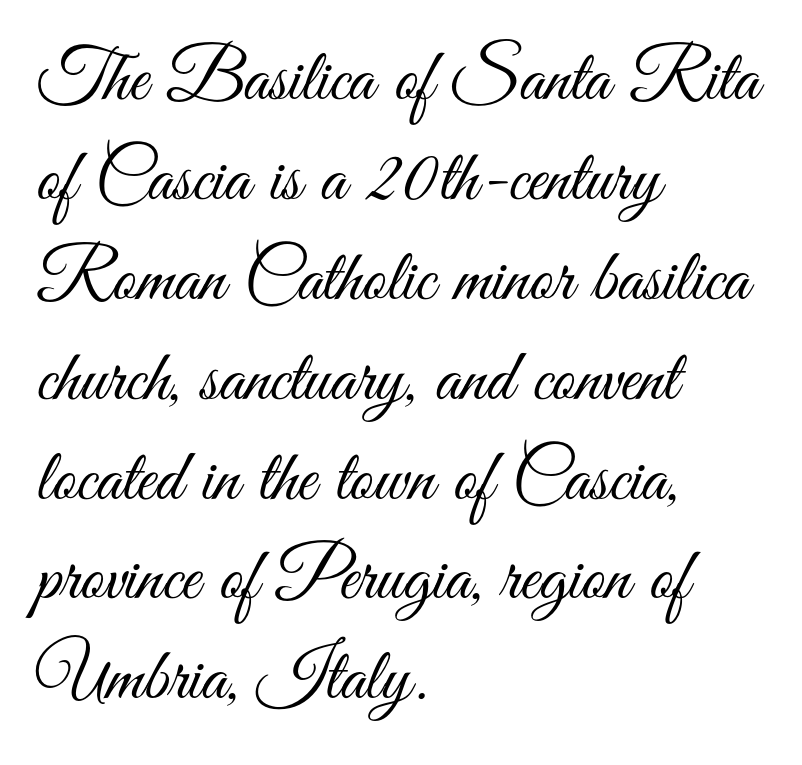
{"serif": "no", "bold": "no", "weight": "light", "width": "condensed", "stroke_contrast": "medium", "x_height": "small", "monospaced": "no", "underline": "no", "align": "left", "line_spacing": "normal", "line_spacing_ratio": 1.35, "letter_spacing": "normal", "letter_spacing_em": 0.0, "glyph_px": 74}
